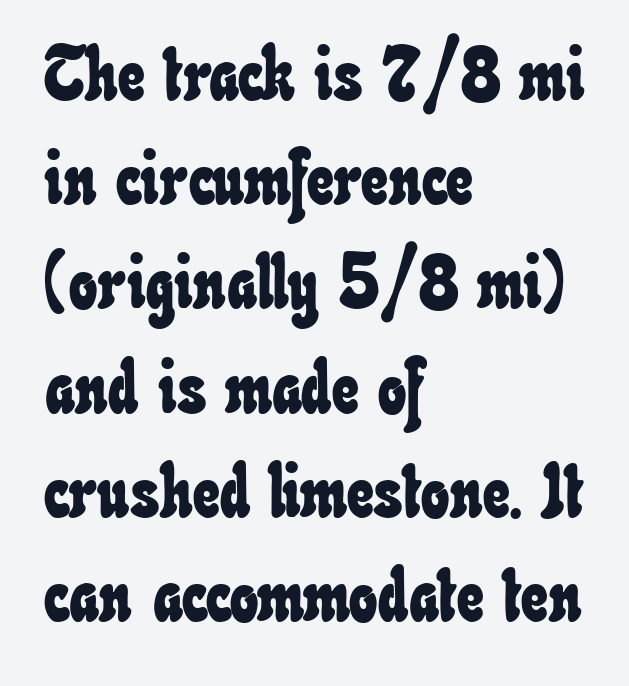
Q: Is the text underlined? A: No.
Q: How is the paragraph aligned? A: Left-aligned.
Q: Is the spacing between letters normal or unusually wide? A: Normal.
Q: Is the spacing between lines tight, normal or loose? A: Normal.
Q: Width (condensed, normal, or wide)? A: Condensed.
Q: Stroke contrast? A: Low.
Q: x-height? A: Small.
Q: Monospaced? A: No.
